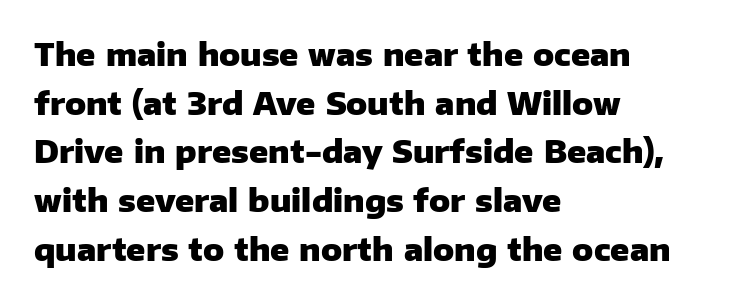
The image shows 31 px heavy sans-serif type, upright; set left-aligned, normal line spacing (1.57x), normal letter spacing, not underlined; low stroke contrast and a medium x-height.
